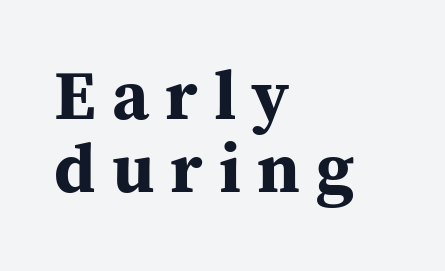
The image shows 70 px bold serif type, upright; set left-aligned, tight line spacing (1.05x), unusually wide letter spacing (+0.23 em), not underlined; medium stroke contrast and a medium x-height.
